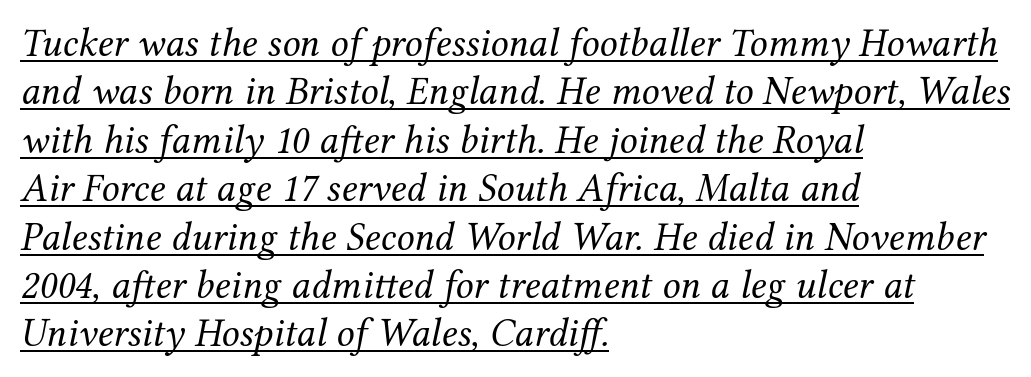
{"serif": "yes", "italic": "yes", "lean": "right", "slant_degrees": 12, "bold": "no", "weight": "regular", "width": "normal", "stroke_contrast": "medium", "x_height": "medium", "monospaced": "no", "underline": "yes", "align": "left", "line_spacing_ratio": 1.21, "letter_spacing": "normal", "letter_spacing_em": 0.0, "glyph_px": 40}
